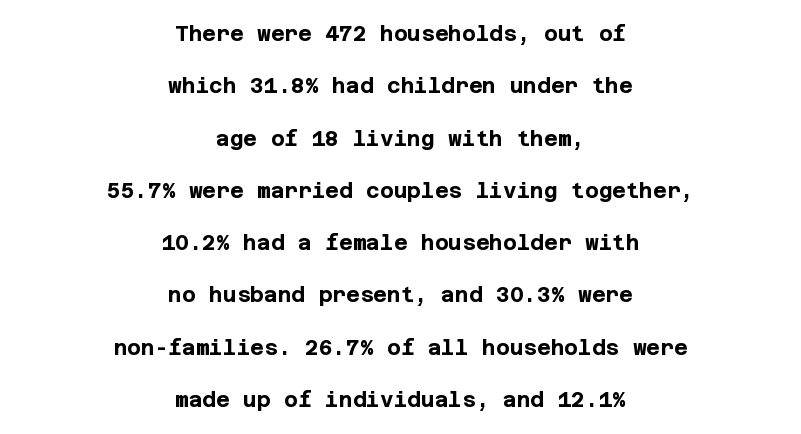
The image shows 21 px bold type, upright; set centered, loose line spacing (2.49x), normal letter spacing, not underlined.
